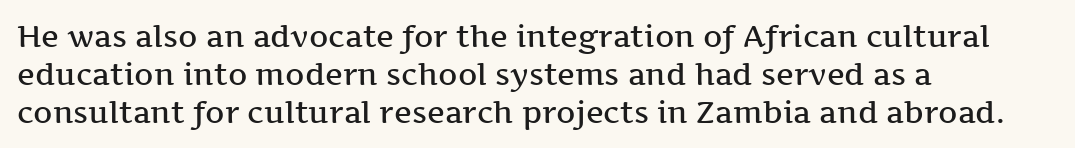
A roman cut, with each character standing at attention. A typesetter would call this zero additional tracking. Students, observe: this is what conventionally led text looks like. The gap between lines stays unmarked. These lines are rendered in a variable-pitch font.
